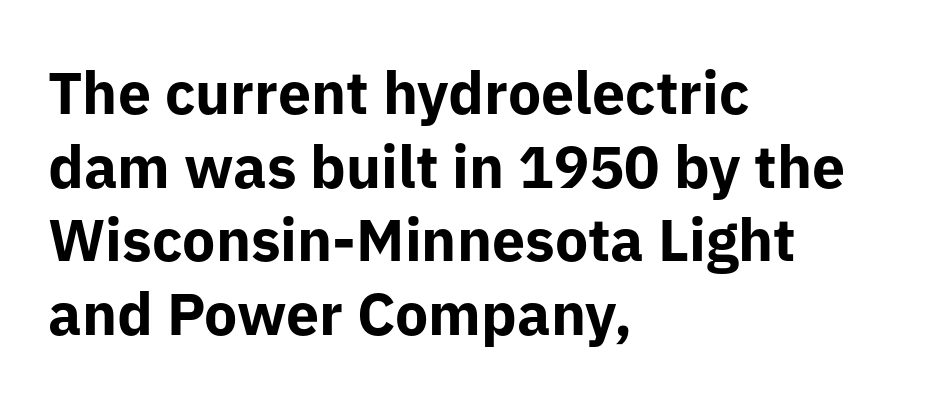
Q: Is the text bold? A: Yes.
Q: Is the text italic (slanted)? A: No, it is upright.
Q: Is the typeface a serif or a sans-serif typeface? A: Sans-serif.
Q: Is the text underlined? A: No.
Q: How is the paragraph aligned? A: Left-aligned.
Q: Is the spacing between letters normal or unusually wide? A: Normal.
Q: Is the spacing between lines tight, normal or loose? A: Normal.
Q: Width (condensed, normal, or wide)? A: Normal.
Q: Stroke contrast? A: Low.
Q: x-height? A: Medium.
Q: Monospaced? A: No.
